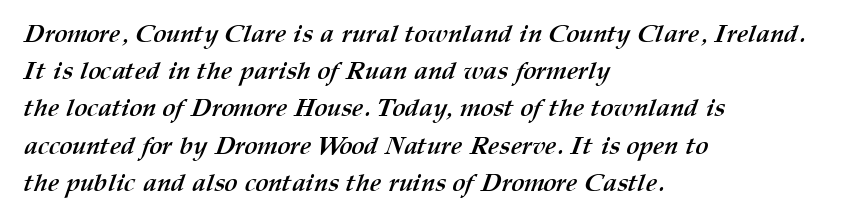
Q: Is the text bold? A: Yes.
Q: Is the text underlined? A: No.
Q: How is the paragraph aligned? A: Left-aligned.
Q: Is the spacing between letters normal or unusually wide? A: Normal.
Q: Is the spacing between lines tight, normal or loose? A: Normal.
